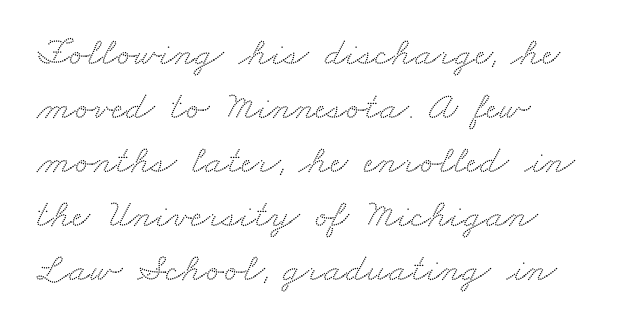
The image shows 40 px wide serif type; set left-aligned, normal line spacing (1.35x), normal letter spacing, not underlined; medium stroke contrast and a small x-height.
